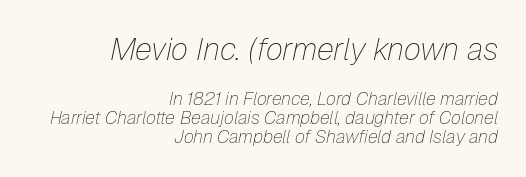
The image shows 31 px thin type, italic (leaning right); set right-aligned, tight line spacing (1.06x), normal letter spacing, not underlined; the first (top) block is 1.72x larger; low stroke contrast and a medium x-height.
